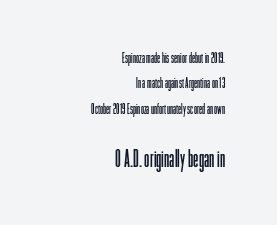
{"italic": "no", "bold": "no", "underline": "no", "align": "right", "line_spacing_ratio": 1.82, "letter_spacing": "normal", "letter_spacing_em": 0.0, "larger_block": "second", "size_ratio": 1.71, "glyph_px": 24}
